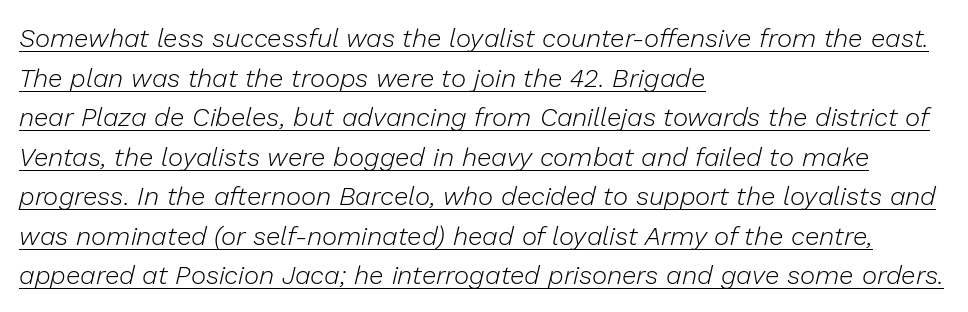
{"italic": "yes", "lean": "right", "slant_degrees": 13, "bold": "no", "underline": "yes", "align": "left", "line_spacing": "normal", "line_spacing_ratio": 1.52, "letter_spacing": "normal", "letter_spacing_em": 0.0, "glyph_px": 26}
